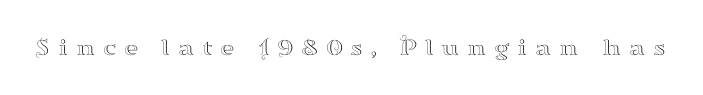
Descenders hang freely into open space. Between one letter and the next there's a generous, obvious gap. Upright lettering throughout.
